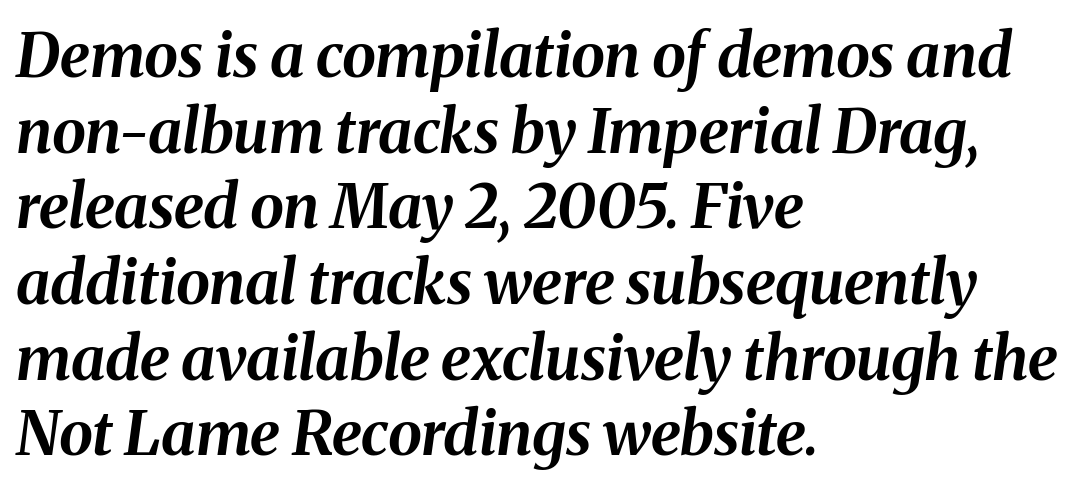
{"italic": "yes", "lean": "right", "slant_degrees": 8, "bold": "yes", "weight": "bold", "width": "normal", "stroke_contrast": "medium", "x_height": "medium", "monospaced": "no", "underline": "no", "align": "left", "line_spacing_ratio": 1.24, "letter_spacing": "normal", "letter_spacing_em": 0.0, "glyph_px": 61}
